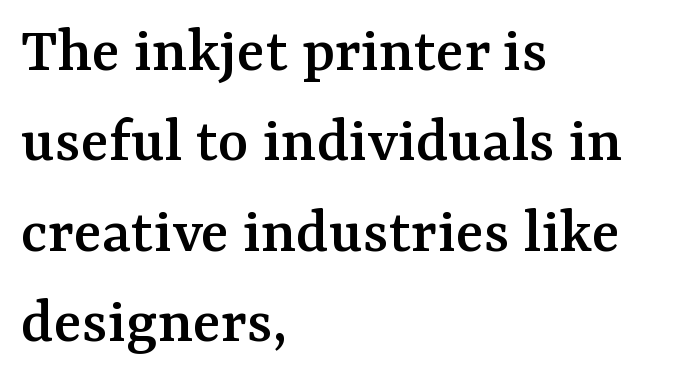
Q: Is the text italic (slanted)? A: No, it is upright.
Q: Is the typeface a serif or a sans-serif typeface? A: Serif.
Q: Is the text underlined? A: No.
Q: How is the paragraph aligned? A: Left-aligned.
Q: Is the spacing between letters normal or unusually wide? A: Normal.
Q: Is the spacing between lines tight, normal or loose? A: Normal.
Q: Width (condensed, normal, or wide)? A: Normal.
Q: Stroke contrast? A: Medium.
Q: x-height? A: Medium.
Q: Monospaced? A: No.
